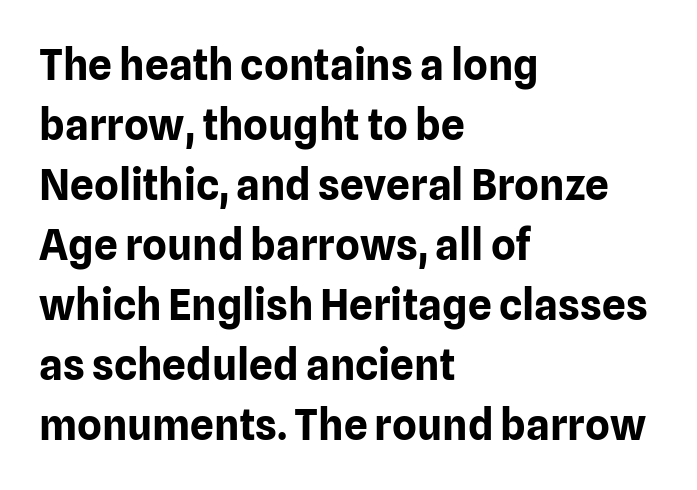
The image shows 42 px bold sans-serif type, upright; set left-aligned, normal line spacing (1.43x), normal letter spacing, not underlined; low stroke contrast and a medium x-height.
